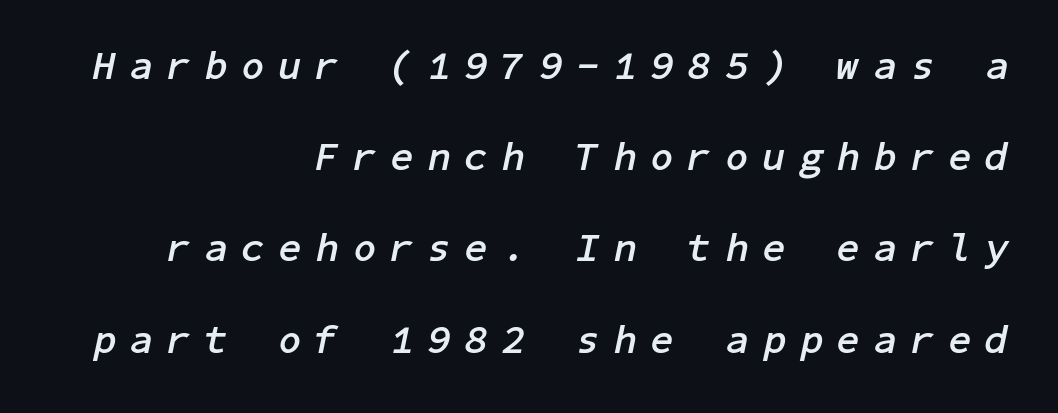
{"italic": "yes", "lean": "right", "slant_degrees": 11, "bold": "yes", "weight": "semibold", "width": "normal", "stroke_contrast": "low", "x_height": "medium", "underline": "no", "align": "right", "line_spacing": "loose", "line_spacing_ratio": 2.28, "letter_spacing": "wide", "letter_spacing_em": 0.38, "glyph_px": 40}
